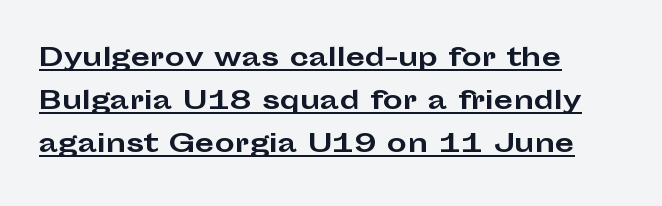
{"italic": "no", "bold": "yes", "underline": "yes", "align": "left", "line_spacing_ratio": 1.72, "letter_spacing": "normal", "letter_spacing_em": 0.0, "glyph_px": 25}
